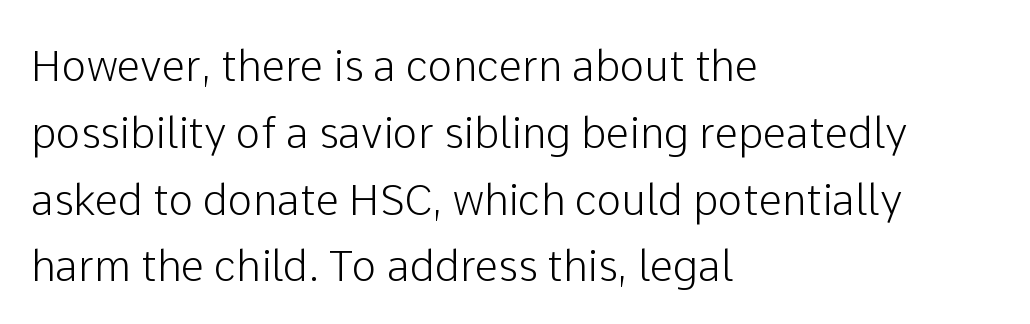
Q: Is the text italic (slanted)? A: No, it is upright.
Q: Is the typeface a serif or a sans-serif typeface? A: Sans-serif.
Q: Is the text underlined? A: No.
Q: How is the paragraph aligned? A: Left-aligned.
Q: Is the spacing between letters normal or unusually wide? A: Normal.
Q: Is the spacing between lines tight, normal or loose? A: Normal.
Q: Width (condensed, normal, or wide)? A: Normal.
Q: Stroke contrast? A: Low.
Q: x-height? A: Medium.
Q: Monospaced? A: No.
